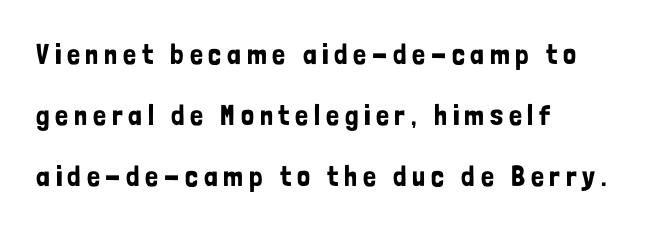
Q: Is the text italic (slanted)? A: No, it is upright.
Q: Is the typeface a serif or a sans-serif typeface? A: Sans-serif.
Q: Is the text underlined? A: No.
Q: How is the paragraph aligned? A: Left-aligned.
Q: Is the spacing between letters normal or unusually wide? A: Unusually wide.
Q: Is the spacing between lines tight, normal or loose? A: Loose.
Q: Width (condensed, normal, or wide)? A: Condensed.
Q: Stroke contrast? A: Low.
Q: x-height? A: Medium.
Q: Monospaced? A: No.
